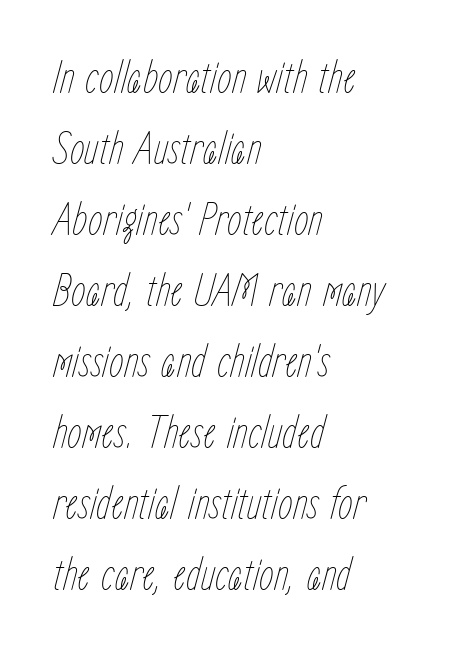
Students, observe: this is what conventionally led text looks like. This rendering leaves character spacing at its baseline value. No extra ink here — the face is not bold. The typesetter chose a ragged-right arrangement here. Character widths vary here, with narrow letters taking less room than wide ones. Only glyphs here, with clear space below each row.
